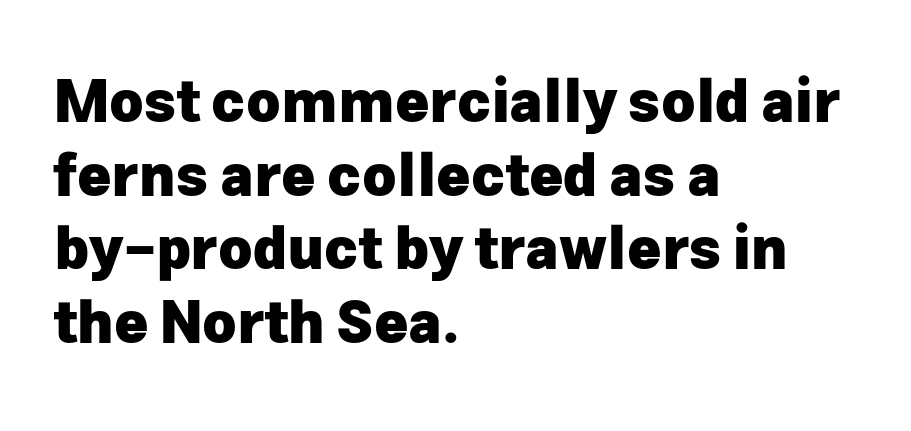
The image shows 58 px heavy sans-serif type, upright; set left-aligned, normal line spacing (1.27x), normal letter spacing, not underlined; low stroke contrast and a medium x-height.
